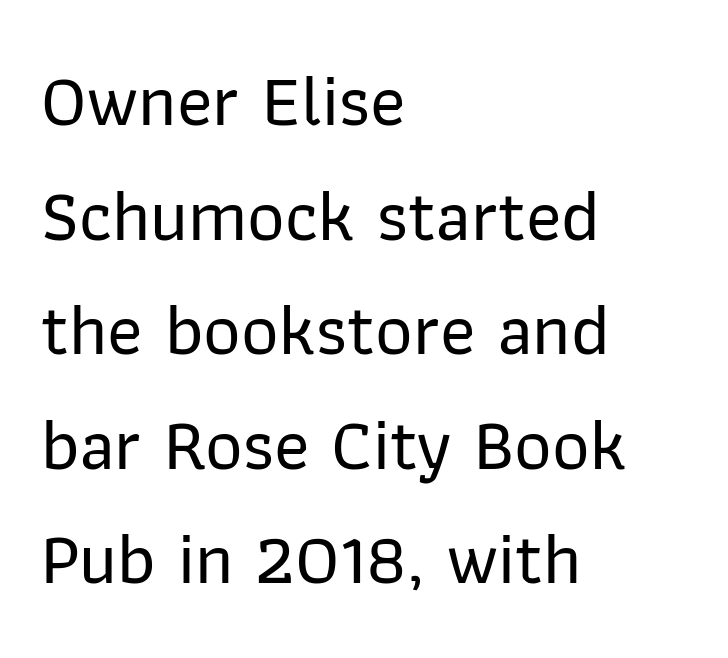
{"serif": "no", "italic": "no", "width": "normal", "stroke_contrast": "low", "x_height": "medium", "monospaced": "no", "underline": "no", "align": "left", "line_spacing": "normal", "line_spacing_ratio": 1.57, "letter_spacing": "normal", "letter_spacing_em": 0.0, "glyph_px": 73}
